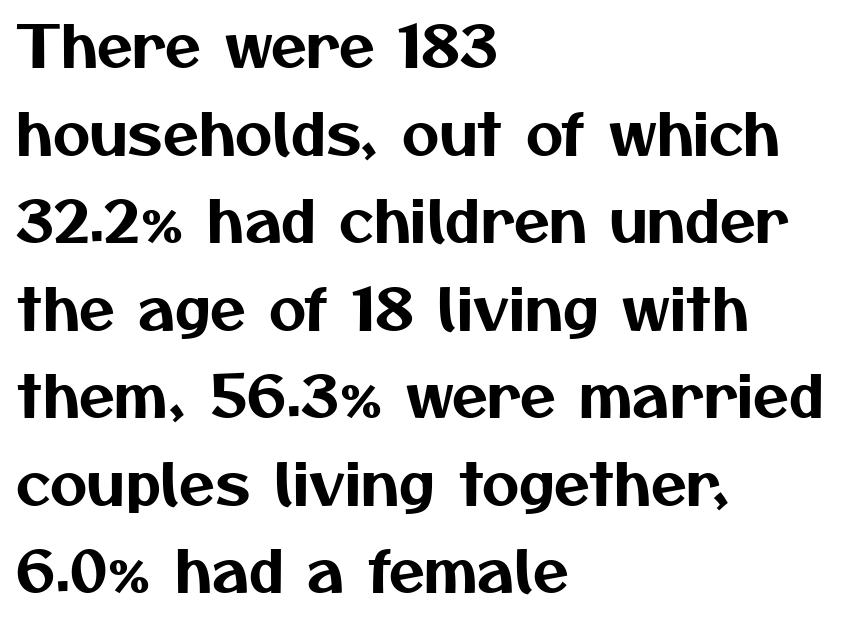
The image shows 58 px sans-serif type; set left-aligned, normal line spacing (1.51x), normal letter spacing, not underlined; medium stroke contrast and a medium x-height.
